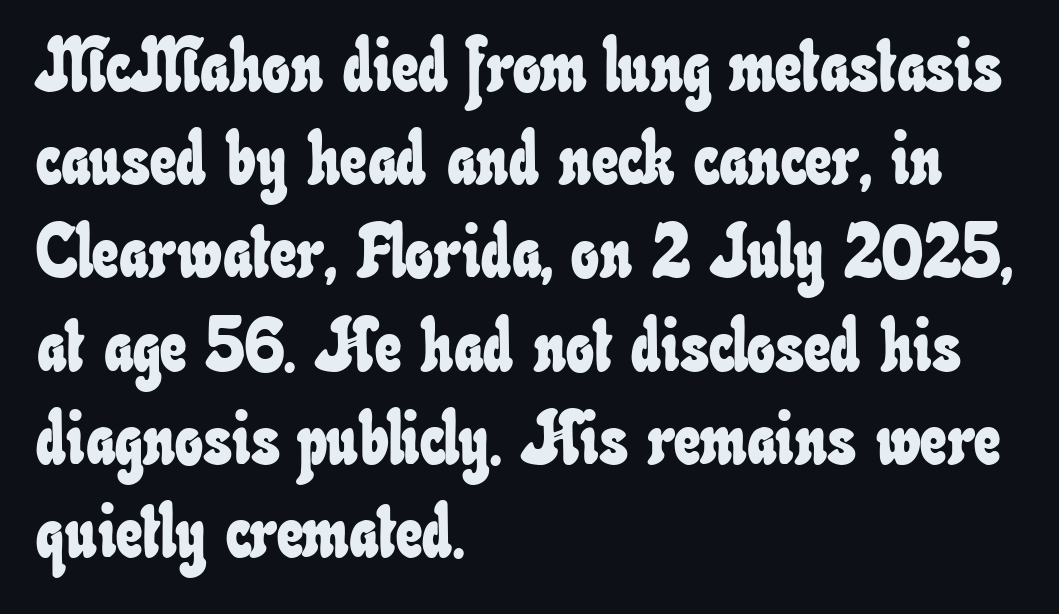
{"width": "condensed", "stroke_contrast": "low", "x_height": "small", "monospaced": "no", "underline": "no", "align": "left", "line_spacing": "normal", "line_spacing_ratio": 1.26, "letter_spacing": "normal", "letter_spacing_em": 0.0, "glyph_px": 74}
